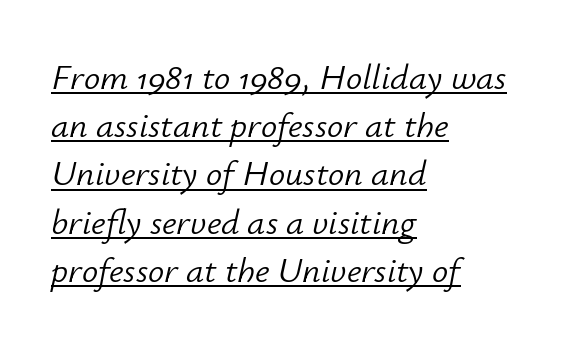
Q: Is the text bold? A: No.
Q: Is the text italic (slanted)? A: Yes, it leans right by about 12 degrees.
Q: Is the text underlined? A: Yes.
Q: How is the paragraph aligned? A: Left-aligned.
Q: Is the spacing between letters normal or unusually wide? A: Normal.
Q: Is the spacing between lines tight, normal or loose? A: Normal.
Q: Width (condensed, normal, or wide)? A: Normal.
Q: Stroke contrast? A: Low.
Q: x-height? A: Small.
Q: Monospaced? A: No.
